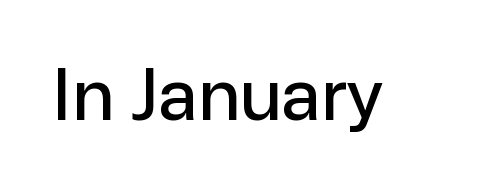
The image shows 70 px sans-serif type, upright; set normal letter spacing, not underlined; low stroke contrast and a medium x-height.
